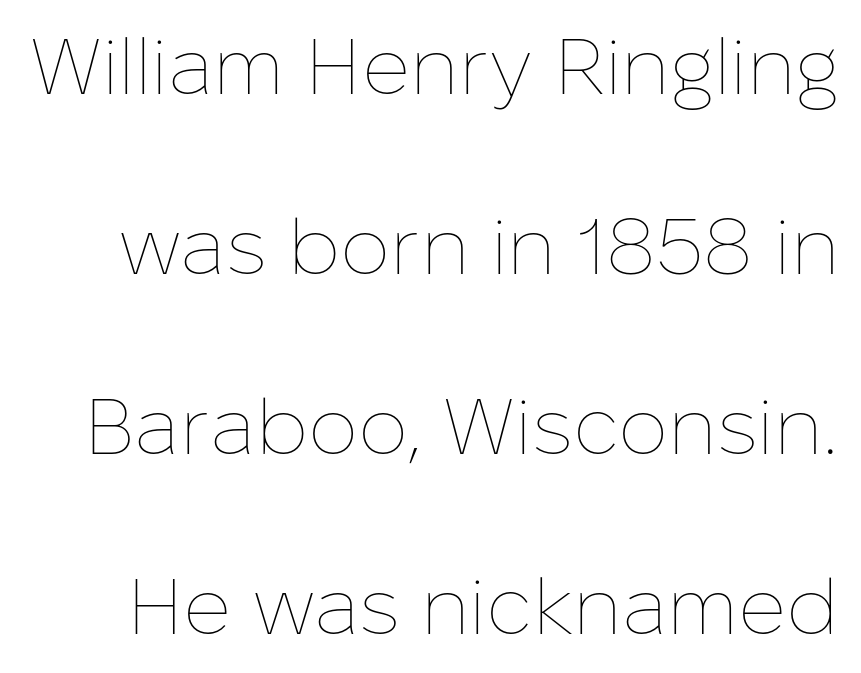
Does the lettering tilt? It doesn't — this is upright. Underlining? Definitely not there. Rows of type keep a wide berth in the vertical direction. These glyphs show unthickened strokes, regular width or finer. Short note: letters normally spaced.
